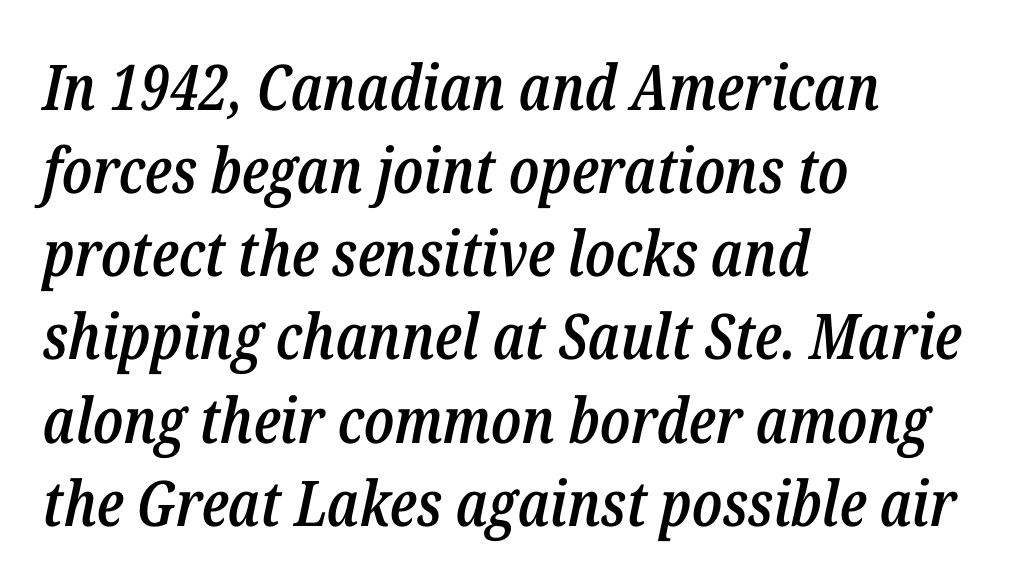
{"italic": "yes", "lean": "right", "slant_degrees": 12, "bold": "semi", "weight": "semibold", "width": "condensed", "stroke_contrast": "low", "x_height": "medium", "monospaced": "no", "underline": "no", "align": "left", "line_spacing": "normal", "line_spacing_ratio": 1.32, "letter_spacing": "normal", "letter_spacing_em": 0.0, "glyph_px": 63}
